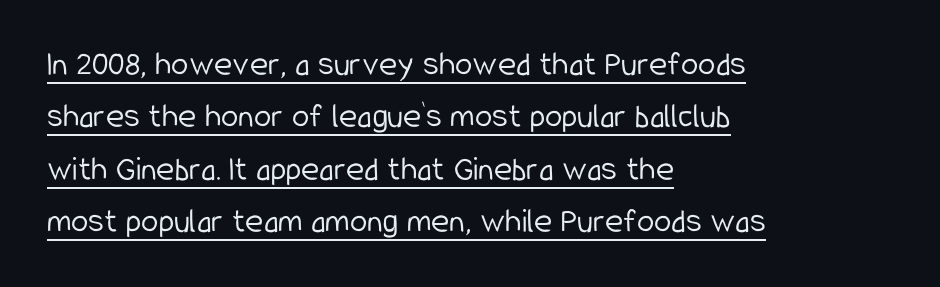
The image shows 35 px light, condensed sans-serif type, upright; set left-aligned, normal line spacing (1.5x), normal letter spacing, underlined; low stroke contrast and a medium x-height.
